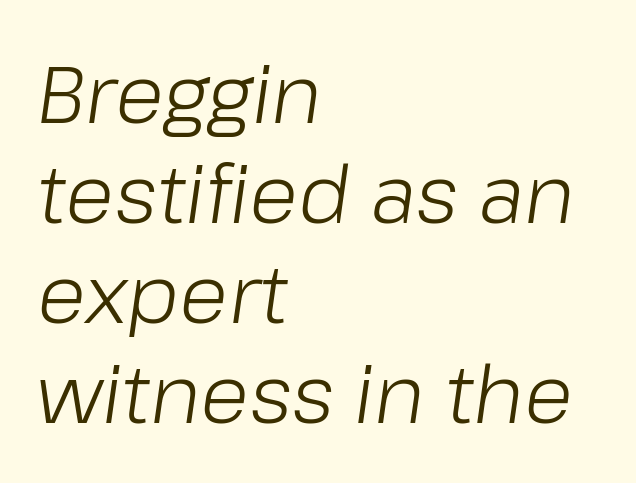
Q: Is the text bold? A: No.
Q: Is the text italic (slanted)? A: Yes, it leans right by about 8 degrees.
Q: Is the text underlined? A: No.
Q: How is the paragraph aligned? A: Left-aligned.
Q: Is the spacing between letters normal or unusually wide? A: Normal.
Q: Is the spacing between lines tight, normal or loose? A: Normal.
Q: Width (condensed, normal, or wide)? A: Normal.
Q: Stroke contrast? A: Low.
Q: x-height? A: Medium.
Q: Monospaced? A: No.
